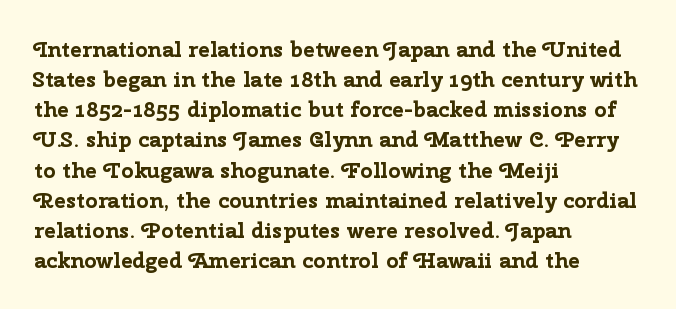
{"italic": "no", "bold": "yes", "underline": "no", "align": "left", "line_spacing": "normal", "line_spacing_ratio": 1.37, "letter_spacing": "normal", "letter_spacing_em": 0.0, "glyph_px": 22}
